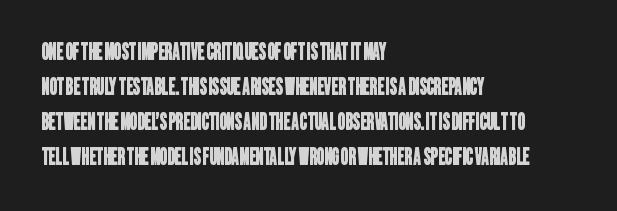
The image shows 23 px text type; set left-aligned, normal line spacing (1.52x), normal letter spacing, not underlined.
